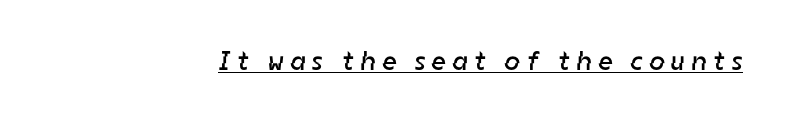
The image shows 27 px text type; set unusually wide letter spacing (+0.25 em), underlined.
